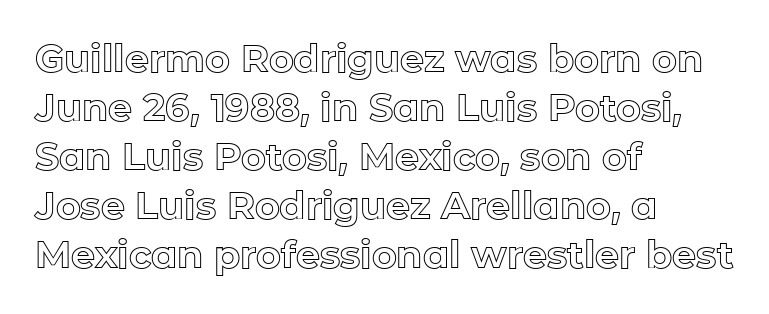
{"italic": "no", "width": "normal", "x_height": "medium", "monospaced": "no", "underline": "no", "align": "left", "line_spacing": "normal", "line_spacing_ratio": 1.29, "letter_spacing": "normal", "letter_spacing_em": 0.0, "glyph_px": 38}
